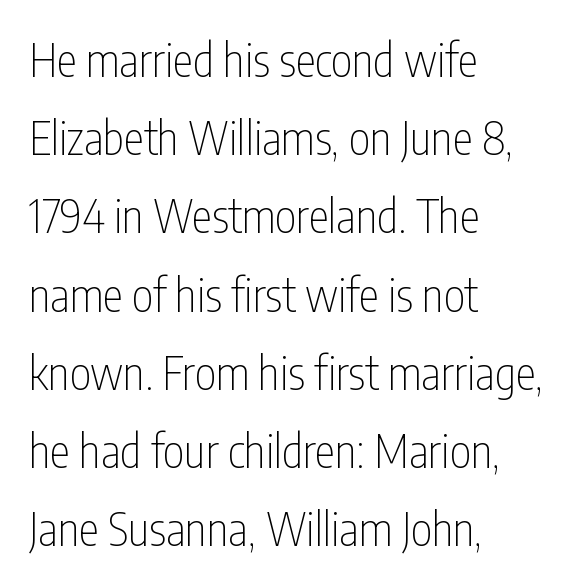
Spacing verdict: proportional, widths tailored to each character. Serifs: no, the terminals of the letterforms are clean. Tracking here is standard; glyphs follow each other at the usual distance. Vertical stems look standard width or narrower in stroke.
